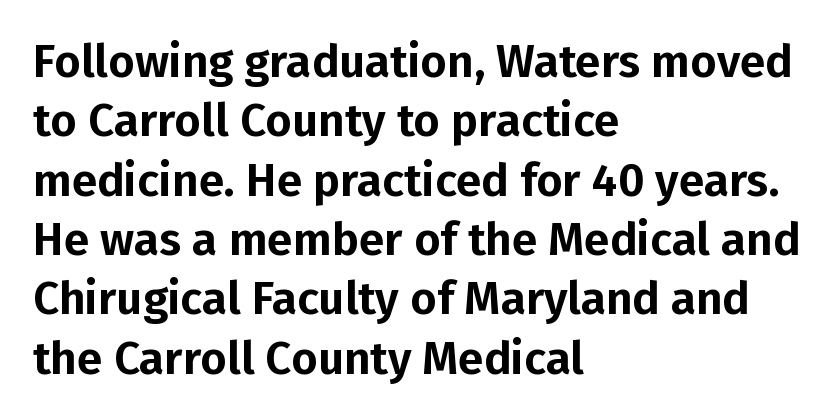
Is the letter spacing exaggerated? No — it looks like the ordinary default. One glance says typical: line gaps are just what's usual. Here the designer chose a conventional face with non-uniform glyph widths. Clear beneath every line of the passage. Where is the straight margin? On the left. The lettering holds an erect, upright posture throughout.
